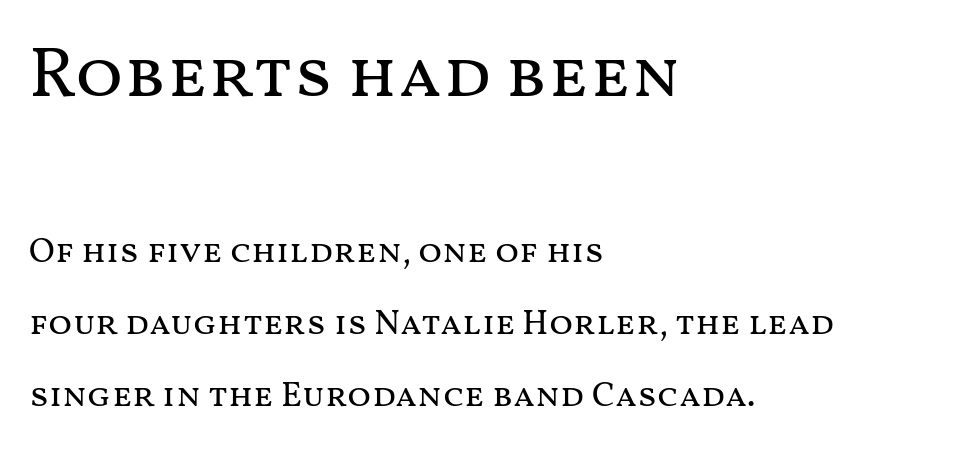
The image shows 70 px regular-weight, wide type, upright; set left-aligned, loose line spacing (2.05x), normal letter spacing, not underlined; the first (top) block is 2.0x larger; medium stroke contrast and a medium x-height.
